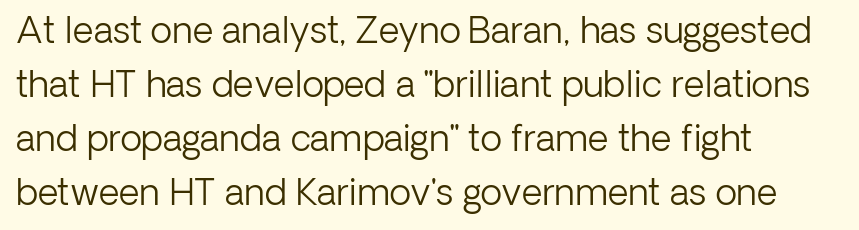
{"serif": "no", "italic": "no", "bold": "no", "weight": "light", "width": "normal", "stroke_contrast": "low", "x_height": "medium", "monospaced": "no", "underline": "no", "align": "left", "line_spacing": "normal", "line_spacing_ratio": 1.5, "letter_spacing": "normal", "letter_spacing_em": 0.0, "glyph_px": 36}
